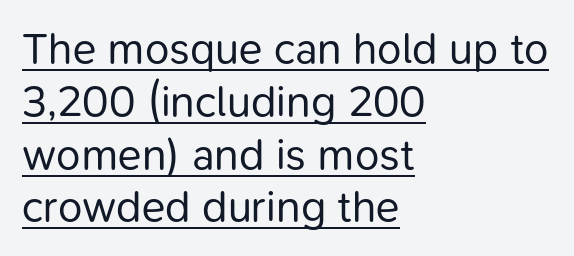
Q: Is the text bold? A: No.
Q: Is the text italic (slanted)? A: No, it is upright.
Q: Is the typeface a serif or a sans-serif typeface? A: Sans-serif.
Q: Is the text underlined? A: Yes.
Q: How is the paragraph aligned? A: Left-aligned.
Q: Is the spacing between letters normal or unusually wide? A: Normal.
Q: Width (condensed, normal, or wide)? A: Normal.
Q: Stroke contrast? A: Low.
Q: x-height? A: Medium.
Q: Monospaced? A: No.
